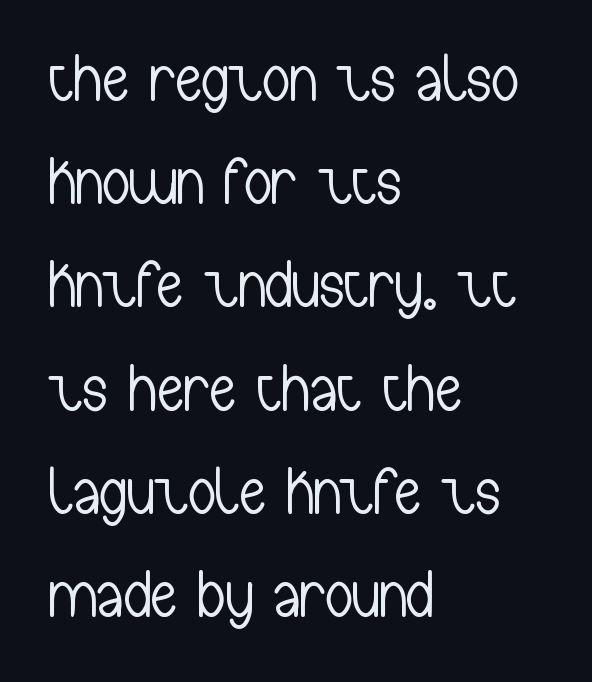
Style check: upright. This sample has the flowing, uneven cadence of proportional lettering. This reads as an unemphasized weight, regular at the heaviest. Which margin do the lines hug? The left one — the right edge is uneven.
